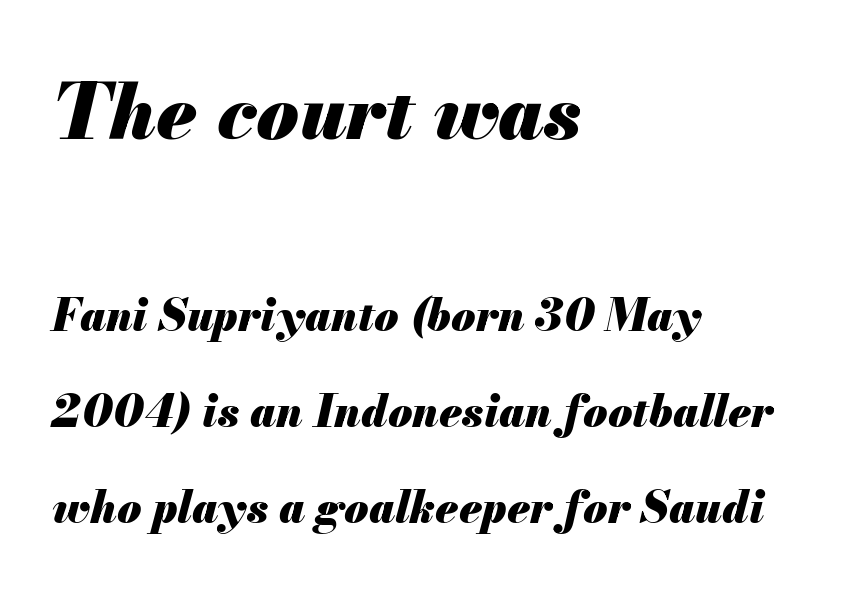
{"italic": "yes", "lean": "right", "slant_degrees": 13, "bold": "yes", "weight": "heavy", "width": "normal", "stroke_contrast": "medium", "x_height": "small", "monospaced": "no", "underline": "no", "align": "left", "line_spacing": "loose", "line_spacing_ratio": 2.18, "letter_spacing": "normal", "letter_spacing_em": 0.0, "larger_block": "first", "size_ratio": 1.75, "glyph_px": 77}
